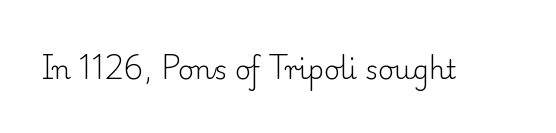
The image shows 27 px text type, upright; set normal letter spacing, not underlined.
